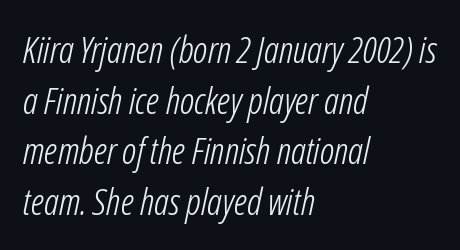
Q: Is the text bold? A: No.
Q: Is the text italic (slanted)? A: Yes, it leans right by about 12 degrees.
Q: Is the text underlined? A: No.
Q: How is the paragraph aligned? A: Left-aligned.
Q: Is the spacing between letters normal or unusually wide? A: Normal.
Q: Is the spacing between lines tight, normal or loose? A: Normal.
Q: Width (condensed, normal, or wide)? A: Condensed.
Q: Stroke contrast? A: Low.
Q: x-height? A: Medium.
Q: Monospaced? A: No.
